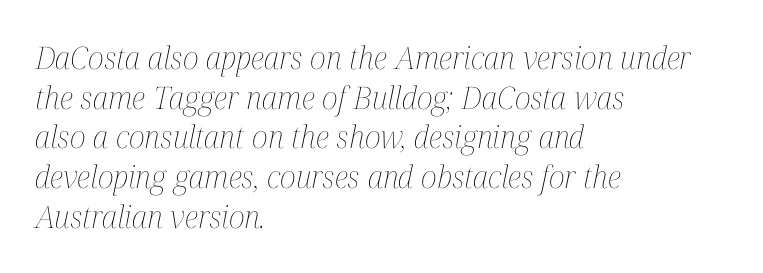
{"italic": "yes", "lean": "right", "slant_degrees": 12, "bold": "no", "weight": "thin", "width": "condensed", "stroke_contrast": "medium", "x_height": "medium", "monospaced": "no", "underline": "no", "align": "left", "line_spacing": "normal", "line_spacing_ratio": 1.28, "letter_spacing": "normal", "letter_spacing_em": 0.0, "glyph_px": 31}
